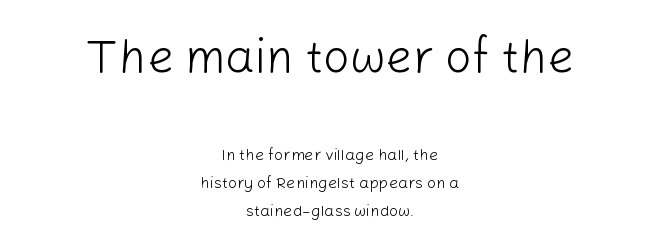
Think standard paragraph weight, or any step lighter than that. The text block is weighted toward neither margin, spreading evenly from the middle. Style check: upright. Which chunk is bigger? The first one — the top block dwarfs the bottom. Letterform terminals end flat and unadorned throughout the passage. Rule under the text: the space is simply empty.
